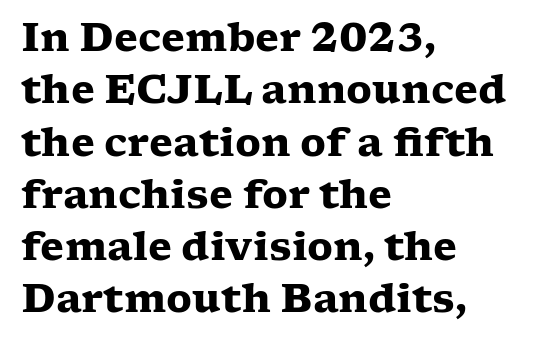
The gap between lines stays unmarked. How are the letters spaced? Ordinarily, with no added tracking. These lines are set flush left with a ragged right edge. Examine the stroke ends and you'll spot serifs. Weight check: bold — yes, fully.
